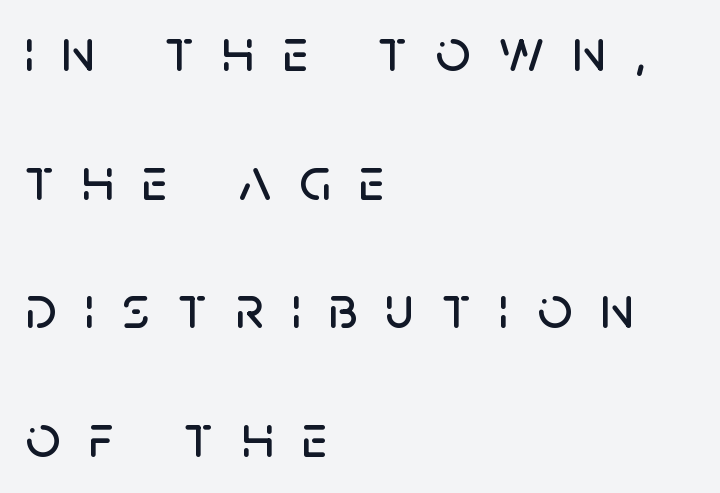
Between one letter and the next there's a generous, obvious gap. Check the space under the baseline: it is left empty. The letters carry no serifs — their stems end cleanly without finishing strokes. Character widths vary here, with narrow letters taking less room than wide ones.
